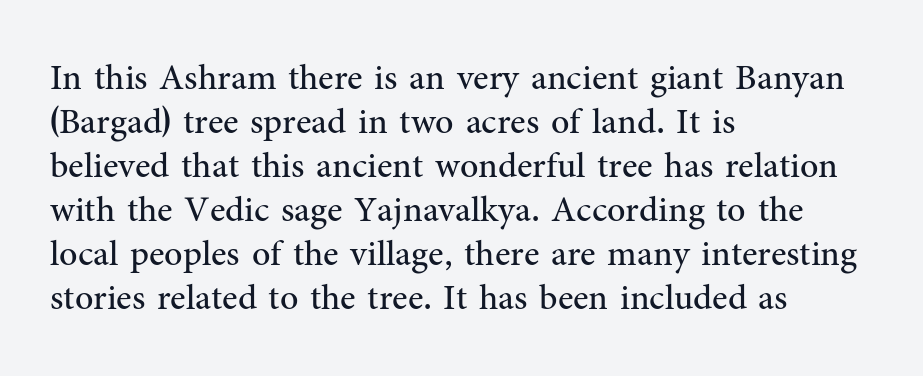
The image shows 36 px regular-weight serif type, upright; set left-aligned, line spacing 1.22x, normal letter spacing, not underlined; medium stroke contrast and a medium x-height.
